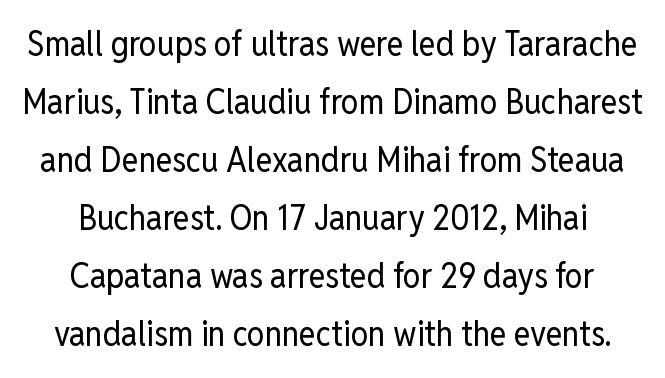
{"serif": "no", "italic": "no", "bold": "no", "weight": "regular", "width": "condensed", "stroke_contrast": "low", "x_height": "medium", "monospaced": "no", "underline": "no", "align": "center", "line_spacing": "normal", "line_spacing_ratio": 1.66, "letter_spacing": "normal", "letter_spacing_em": 0.0, "glyph_px": 35}
